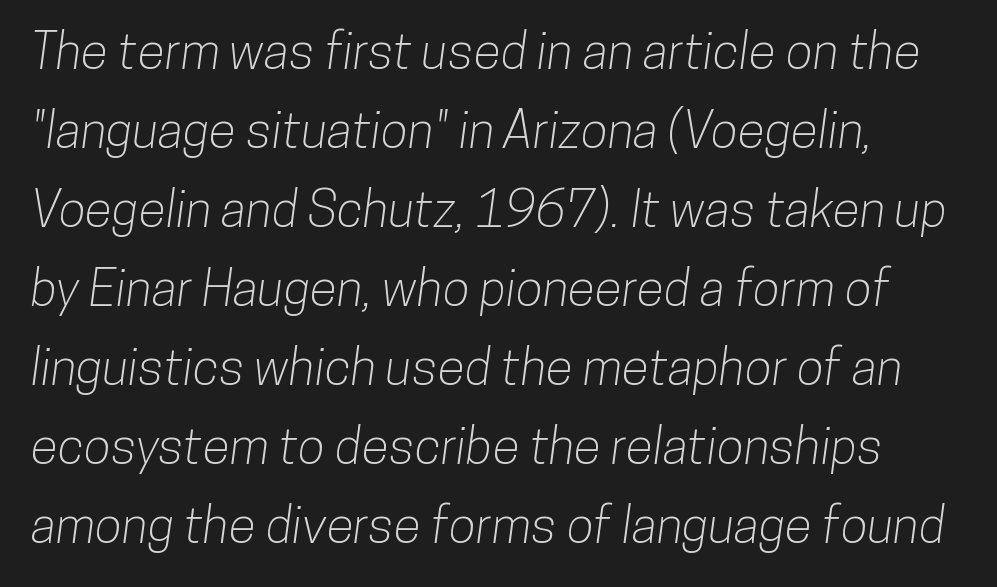
Q: Is the typeface a serif or a sans-serif typeface? A: Sans-serif.
Q: Is the text underlined? A: No.
Q: Is the spacing between letters normal or unusually wide? A: Normal.
Q: Is the spacing between lines tight, normal or loose? A: Normal.
Q: Width (condensed, normal, or wide)? A: Condensed.
Q: Stroke contrast? A: Low.
Q: x-height? A: Medium.
Q: Monospaced? A: No.
